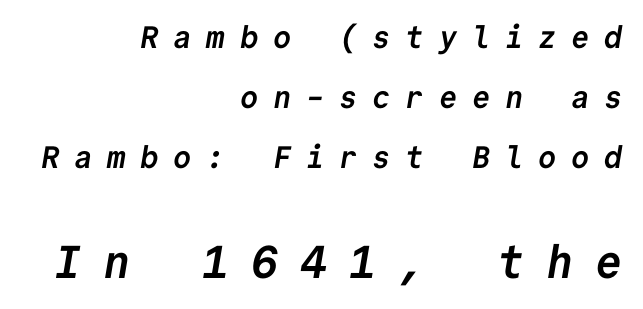
The image shows 46 px semibold sans-serif type, monospaced; set right-aligned, loose line spacing (1.93x), unusually wide letter spacing (+0.47 em), not underlined; the second (bottom) block is 1.48x larger; low stroke contrast and a medium x-height.
